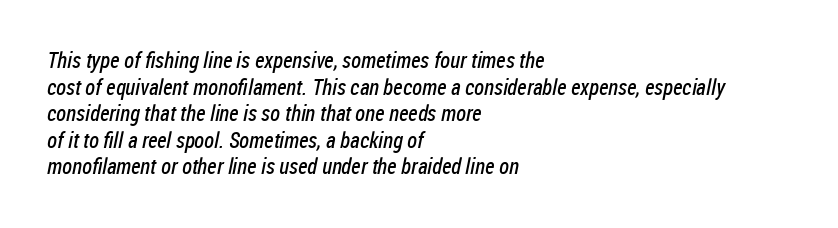
Is the stroke heavy? The answer is a plain regular-or-lighter. Any mark beneath the type? The region is blank. The face used here is rendered with its standard letterfit. Leftover space on each line is placed entirely after the last word.
